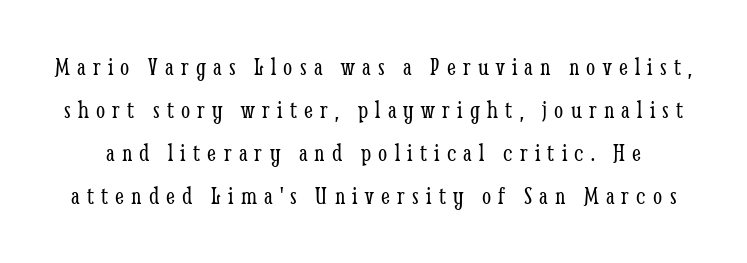
The image shows 26 px text type, upright; set normal line spacing (1.66x), unusually wide letter spacing (+0.28 em), not underlined.
